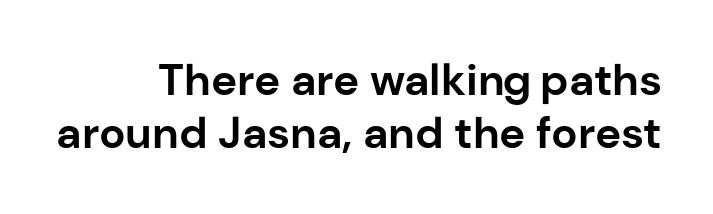
How are the letters spaced? Ordinarily, with no added tracking. Underline: absent. Is this a sans? Yes — the strokes have no serifs. Varying glyph widths throughout — classic text-font behaviour. The lettering stays uniformly vertical, giving the passage a roman look.
